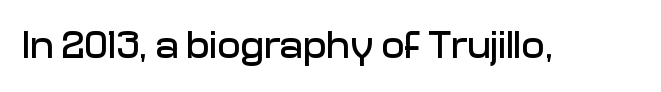
{"serif": "no", "italic": "no", "width": "normal", "stroke_contrast": "low", "x_height": "medium", "monospaced": "no", "underline": "no", "letter_spacing": "normal", "letter_spacing_em": 0.0, "glyph_px": 39}
